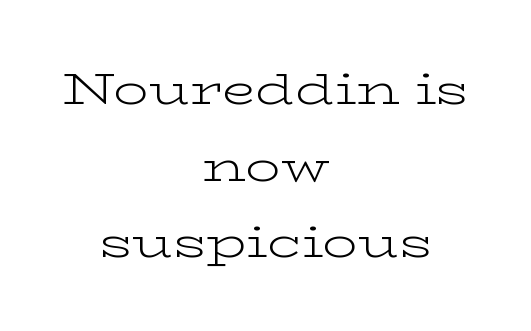
The image shows 44 px light, wide serif type, upright; set centered, line spacing 1.74x, normal letter spacing, not underlined; low stroke contrast and a medium x-height.
